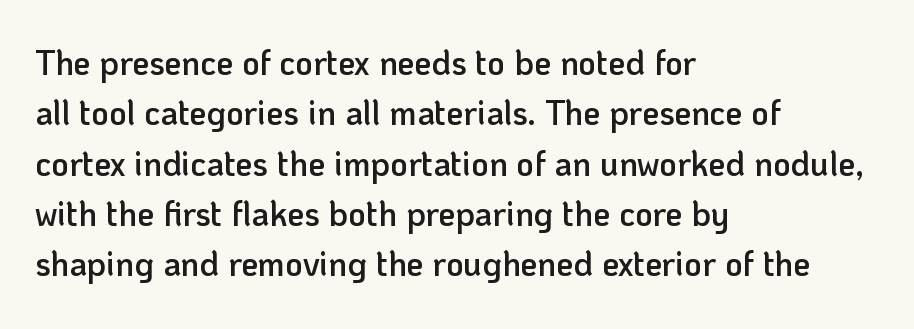
Q: Is the text bold? A: Semi-bold.
Q: Is the text italic (slanted)? A: No, it is upright.
Q: Is the typeface a serif or a sans-serif typeface? A: Sans-serif.
Q: Is the text underlined? A: No.
Q: How is the paragraph aligned? A: Left-aligned.
Q: Is the spacing between letters normal or unusually wide? A: Normal.
Q: Is the spacing between lines tight, normal or loose? A: Normal.
Q: Width (condensed, normal, or wide)? A: Normal.
Q: Stroke contrast? A: Low.
Q: x-height? A: Medium.
Q: Monospaced? A: No.
